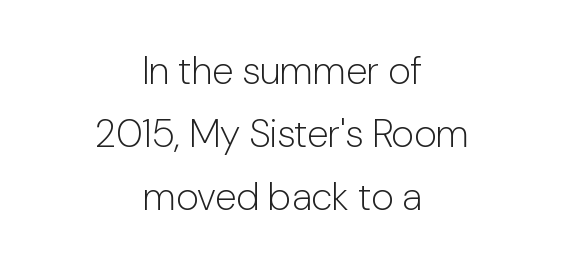
{"serif": "no", "italic": "no", "bold": "no", "weight": "light", "width": "normal", "stroke_contrast": "low", "x_height": "medium", "monospaced": "no", "underline": "no", "align": "center", "line_spacing": "normal", "line_spacing_ratio": 1.62, "letter_spacing": "normal", "letter_spacing_em": 0.0, "glyph_px": 39}
